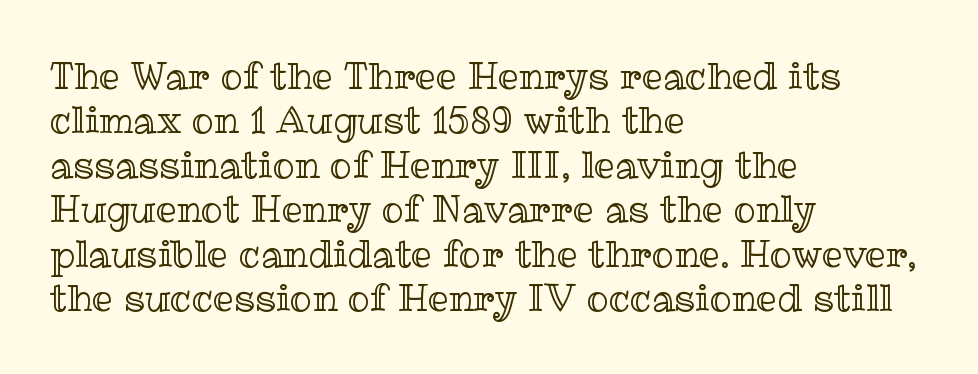
Line beginnings align vertically; line endings do not. Descenders hang freely into open space. A roman cut, with each character standing at attention. Letter spacing: default. You could not count columns in this text — the font is proportionally spaced.
